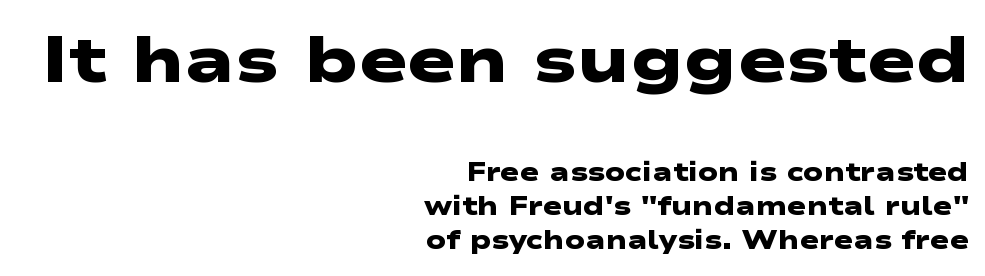
The image shows 65 px heavy, wide sans-serif type; set right-aligned, normal line spacing (1.32x), normal letter spacing, not underlined; the first (top) block is 2.5x larger; low stroke contrast and a medium x-height.
